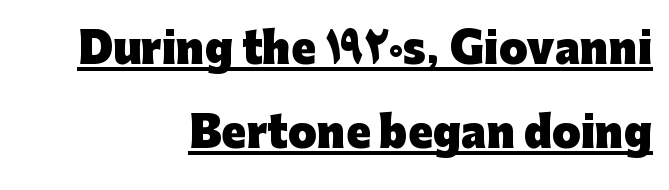
The image shows 41 px heavy sans-serif type, upright; set right-aligned, loose line spacing (2.04x), normal letter spacing, underlined; low stroke contrast and a medium x-height.
